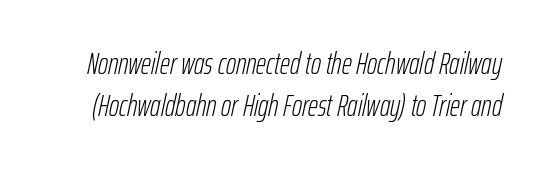
{"italic": "yes", "lean": "right", "slant_degrees": 12, "bold": "no", "weight": "light", "width": "condensed", "stroke_contrast": "low", "x_height": "medium", "monospaced": "no", "underline": "no", "line_spacing": "normal", "line_spacing_ratio": 1.37, "letter_spacing": "normal", "letter_spacing_em": 0.0, "glyph_px": 31}
